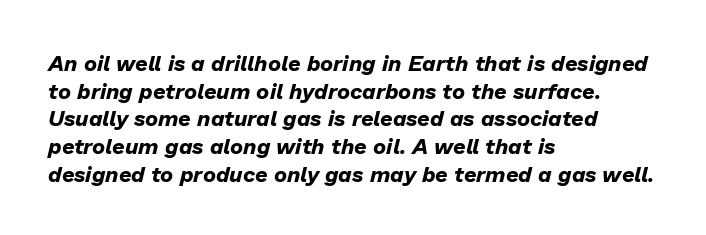
{"italic": "yes", "lean": "right", "slant_degrees": 13, "bold": "yes", "underline": "no", "align": "left", "line_spacing": "normal", "line_spacing_ratio": 1.26, "letter_spacing": "normal", "letter_spacing_em": 0.0, "glyph_px": 22}
